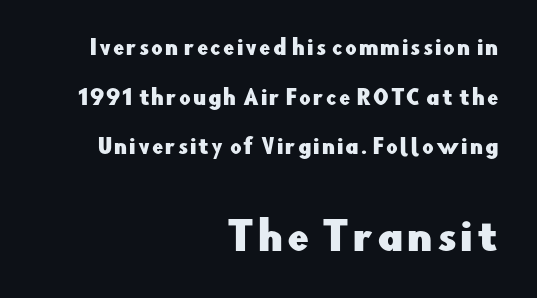
Does the lettering tilt? It doesn't — this is upright. Which of the two is more prominent by size? The second, at the bottom. Only glyphs here, with clear space below each row. Caption: multi-line text, flush right, ragged left. Varying glyph widths throughout — classic text-font behaviour.
